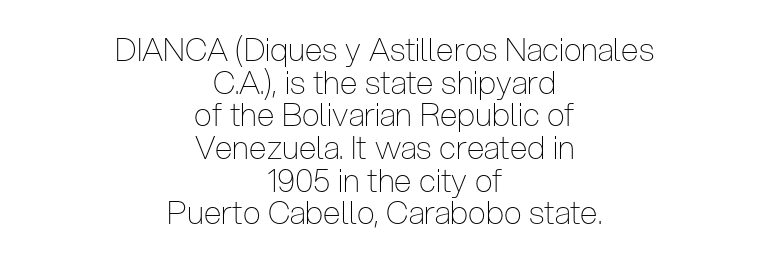
Each letter keeps its own natural width here, so spacing adapts to shape. The weight would be labelled regular, book, light, or lighter still. Style check: upright. Honestly, the letter spacing is just normal — you wouldn't notice it. I'd call this a sans setting — the letters go barefoot. Nobody drew a line under any word here.
